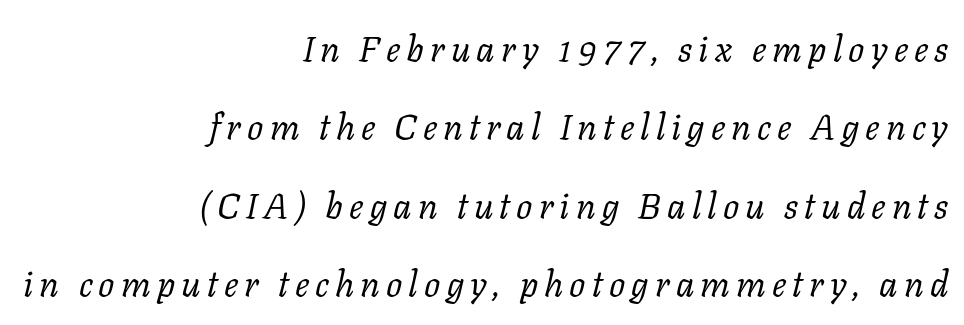
The image shows 36 px regular-weight serif type, italic (leaning right); set right-aligned, loose line spacing (2.18x), not underlined; low stroke contrast and a medium x-height.
